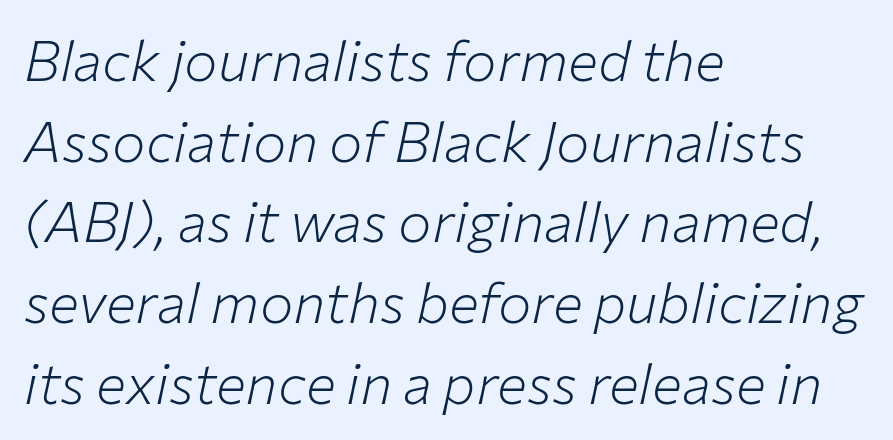
You could not count columns in this text — the font is proportionally spaced. This reads as an unemphasized weight, regular at the heaviest. No word sits above an underline. These lines were composed using italics.
